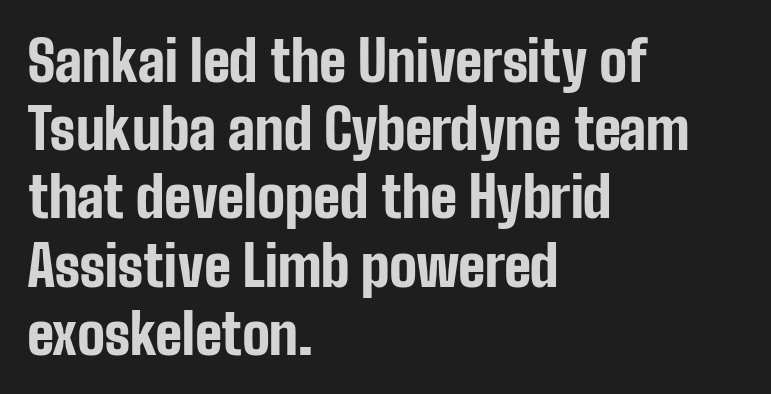
{"serif": "no", "italic": "no", "bold": "yes", "weight": "bold", "width": "condensed", "stroke_contrast": "low", "x_height": "medium", "monospaced": "no", "underline": "no", "align": "left", "line_spacing_ratio": 1.24, "letter_spacing": "normal", "letter_spacing_em": 0.0, "glyph_px": 55}
